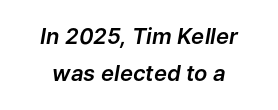
{"italic": "yes", "lean": "right", "slant_degrees": 9, "underline": "no", "align": "center", "line_spacing": "normal", "line_spacing_ratio": 1.7, "letter_spacing": "normal", "letter_spacing_em": 0.0, "glyph_px": 22}
